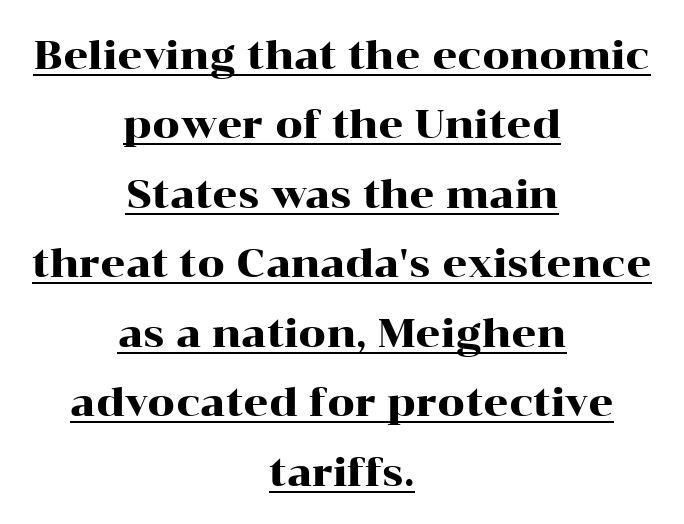
The image shows 39 px wide serif type, upright; set centered, line spacing 1.78x, normal letter spacing, underlined; high stroke contrast and a medium x-height.
